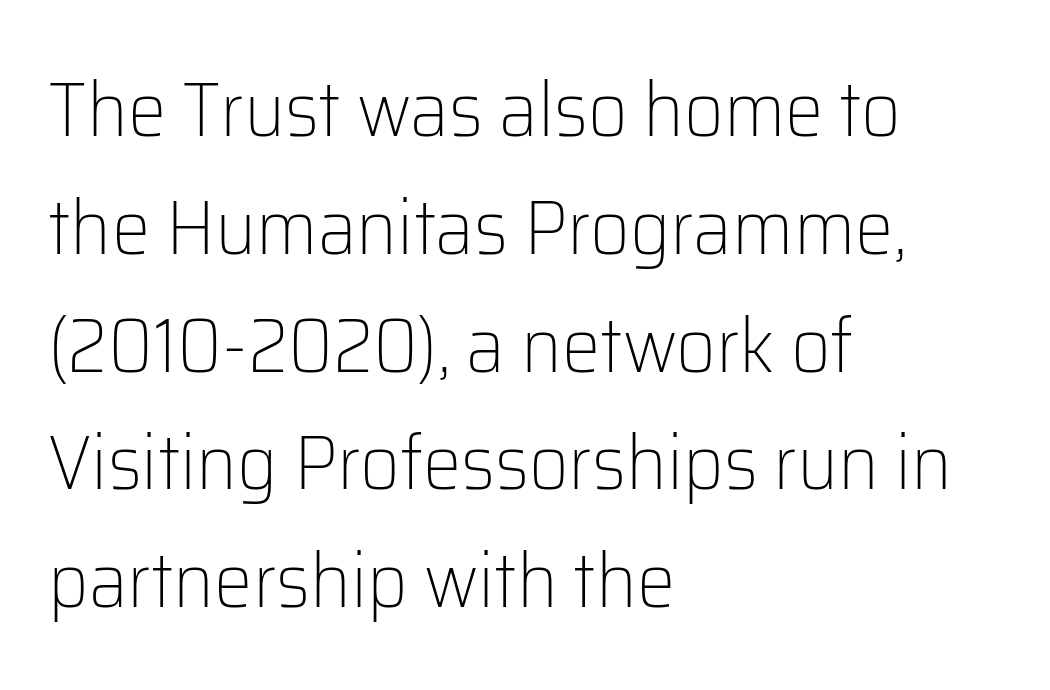
{"serif": "no", "italic": "no", "bold": "no", "weight": "light", "width": "normal", "stroke_contrast": "low", "x_height": "medium", "monospaced": "no", "underline": "no", "align": "left", "line_spacing": "normal", "line_spacing_ratio": 1.53, "letter_spacing": "normal", "letter_spacing_em": 0.0, "glyph_px": 77}
